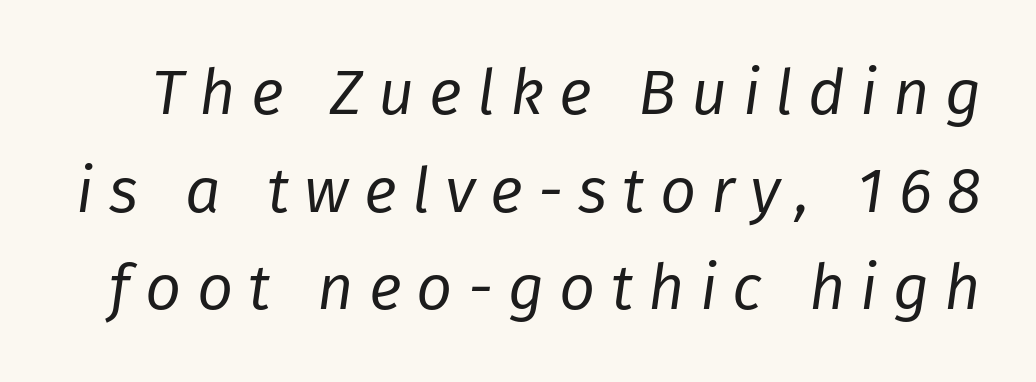
Q: Is the text bold? A: No.
Q: Is the text italic (slanted)? A: Yes, it leans right by about 8 degrees.
Q: Is the text underlined? A: No.
Q: Is the spacing between letters normal or unusually wide? A: Unusually wide.
Q: Is the spacing between lines tight, normal or loose? A: Normal.
Q: Width (condensed, normal, or wide)? A: Normal.
Q: Stroke contrast? A: Low.
Q: x-height? A: Medium.
Q: Monospaced? A: No.
